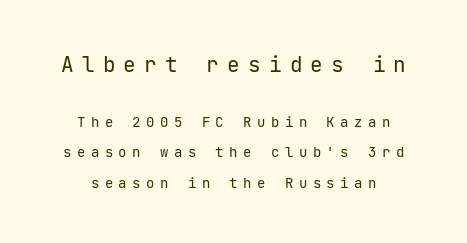
{"italic": "no", "bold": "no", "underline": "no", "line_spacing": "loose", "line_spacing_ratio": 2.16, "letter_spacing": "wide", "letter_spacing_em": 0.39, "larger_block": "first", "size_ratio": 1.5, "glyph_px": 21}
